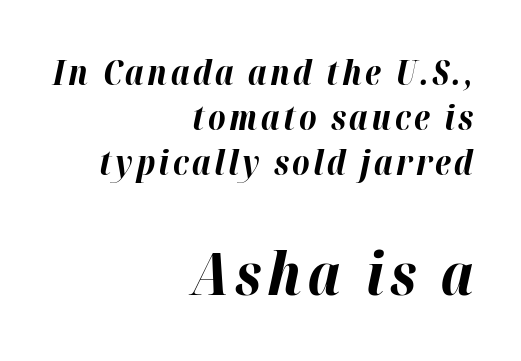
{"italic": "yes", "lean": "right", "slant_degrees": 12, "bold": "yes", "weight": "bold", "width": "normal", "stroke_contrast": "high", "x_height": "medium", "monospaced": "no", "underline": "no", "align": "right", "line_spacing": "normal", "line_spacing_ratio": 1.33, "larger_block": "second", "size_ratio": 1.74, "glyph_px": 59}
